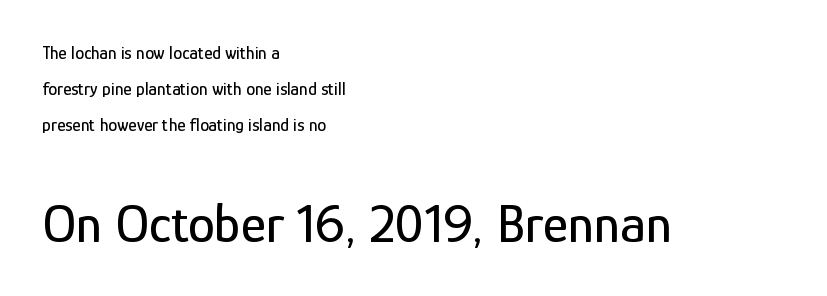
I'd call this a sans setting — the letters go barefoot. These lines are set flush left with a ragged right edge. Here the designer chose a conventional face with non-uniform glyph widths. Has an underline been added? It has not. Is there much room between lines? Yes — plenty of vertical air separates them.
